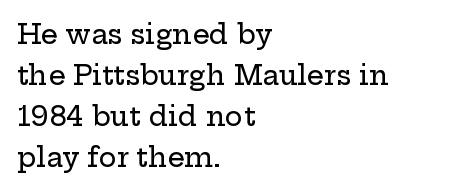
Underlining? Definitely not there. The passage shown stacks its lines at a standard gap. Tall strokes in this sample are plumb rather than angled. Is the block centered? No — it sits flush against the left margin.
